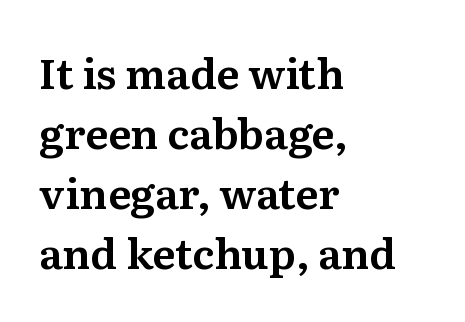
Q: Is the text italic (slanted)? A: No, it is upright.
Q: Is the typeface a serif or a sans-serif typeface? A: Serif.
Q: Is the text underlined? A: No.
Q: How is the paragraph aligned? A: Left-aligned.
Q: Is the spacing between letters normal or unusually wide? A: Normal.
Q: Is the spacing between lines tight, normal or loose? A: Normal.
Q: Width (condensed, normal, or wide)? A: Normal.
Q: Stroke contrast? A: Medium.
Q: x-height? A: Medium.
Q: Monospaced? A: No.
